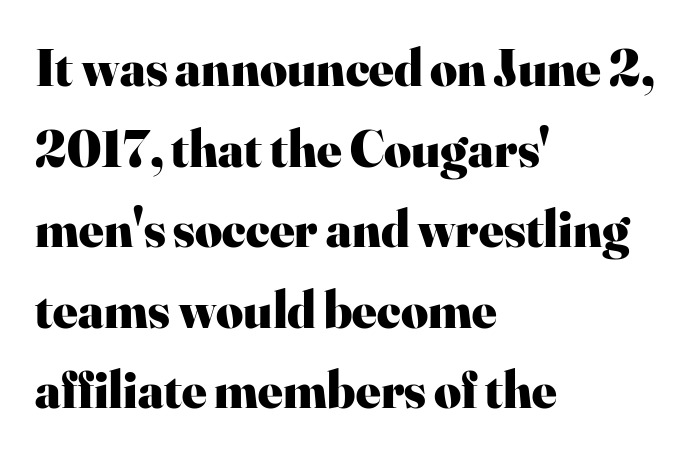
{"serif": "yes", "italic": "no", "bold": "yes", "weight": "heavy", "width": "normal", "stroke_contrast": "high", "x_height": "small", "monospaced": "no", "underline": "no", "align": "left", "line_spacing": "normal", "line_spacing_ratio": 1.55, "letter_spacing": "normal", "letter_spacing_em": 0.0, "glyph_px": 52}
